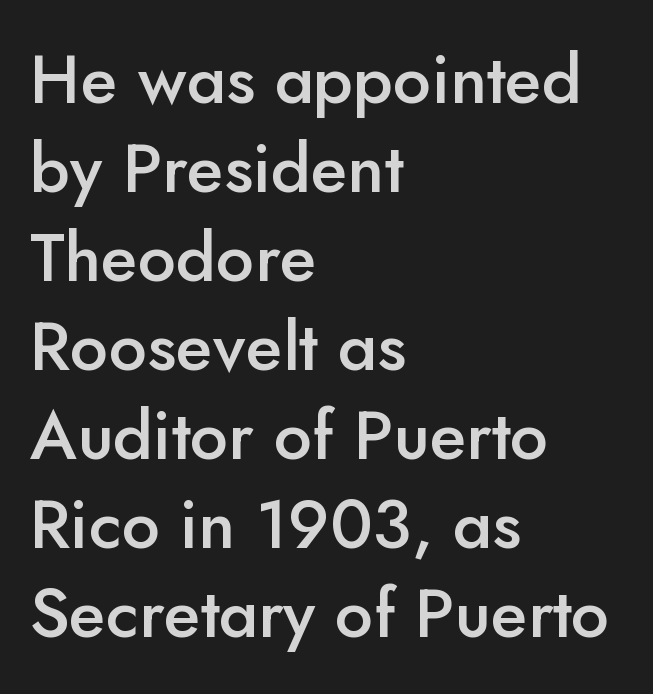
{"serif": "no", "italic": "no", "bold": "semi", "weight": "semibold", "width": "normal", "stroke_contrast": "low", "x_height": "small", "monospaced": "no", "underline": "no", "align": "left", "line_spacing": "normal", "line_spacing_ratio": 1.31, "letter_spacing": "normal", "letter_spacing_em": 0.0, "glyph_px": 68}
